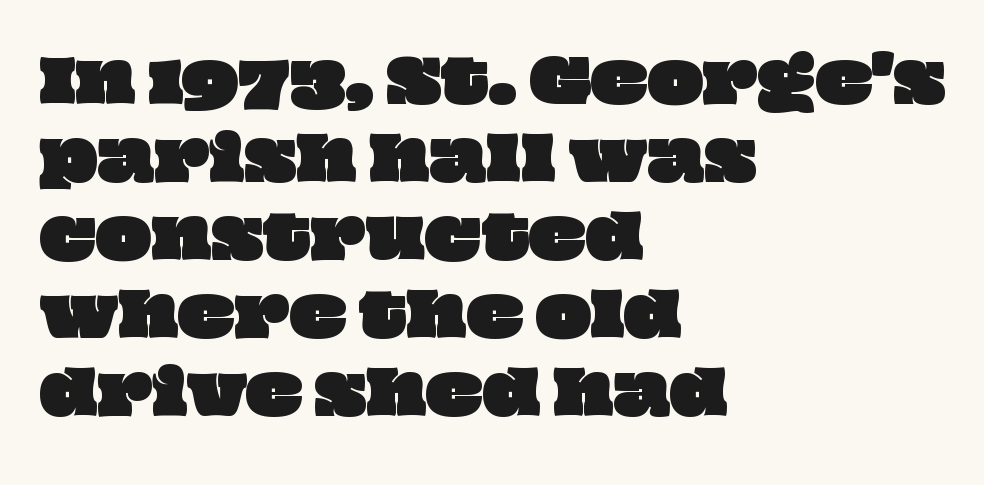
Q: Is the text underlined? A: No.
Q: How is the paragraph aligned? A: Left-aligned.
Q: Is the spacing between letters normal or unusually wide? A: Normal.
Q: Is the spacing between lines tight, normal or loose? A: Normal.
Q: Width (condensed, normal, or wide)? A: Wide.
Q: Stroke contrast? A: Low.
Q: x-height? A: Large.
Q: Monospaced? A: No.
